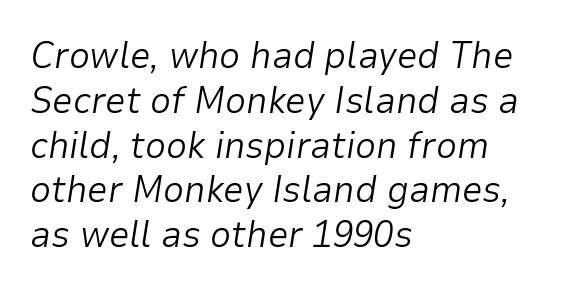
{"italic": "yes", "lean": "right", "slant_degrees": 9, "bold": "no", "weight": "light", "width": "normal", "stroke_contrast": "low", "x_height": "medium", "monospaced": "no", "underline": "no", "align": "left", "line_spacing_ratio": 1.21, "letter_spacing": "normal", "letter_spacing_em": 0.0, "glyph_px": 37}
